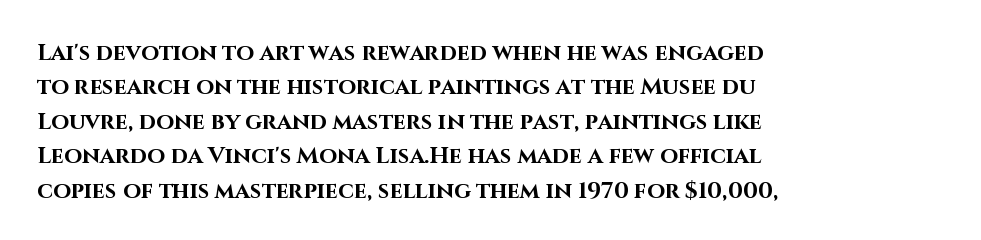
Is the letter spacing exaggerated? No — it looks like the ordinary default. Reading down the block, your eye returns to a fixed left position each line. Heavy-handed strokes throughout: this text is bold. Just letters on the line, the space beneath them empty. Baseline-to-baseline distance is the conventional proportion of letter height. A roman cut, with each character standing at attention.
